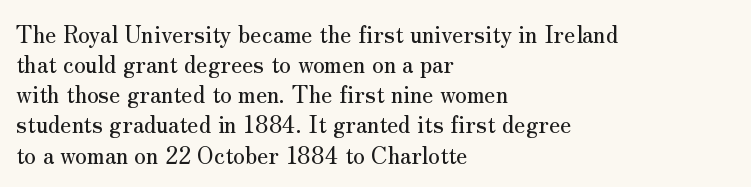
The image shows 23 px text type, upright; set left-aligned, normal line spacing (1.31x), normal letter spacing, not underlined.
